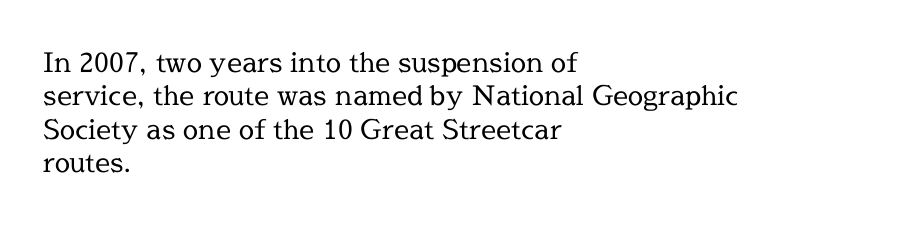
Q: Is the text bold? A: No.
Q: Is the text italic (slanted)? A: No, it is upright.
Q: Is the text underlined? A: No.
Q: How is the paragraph aligned? A: Left-aligned.
Q: Is the spacing between letters normal or unusually wide? A: Normal.
